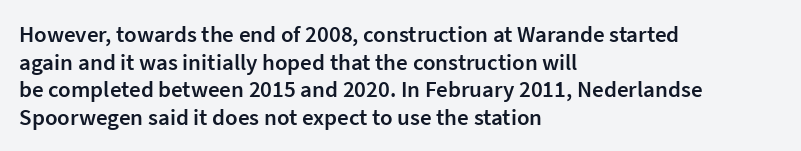
{"italic": "no", "bold": "semi", "underline": "no", "align": "left", "line_spacing_ratio": 1.2, "letter_spacing": "normal", "letter_spacing_em": 0.0, "glyph_px": 23}
